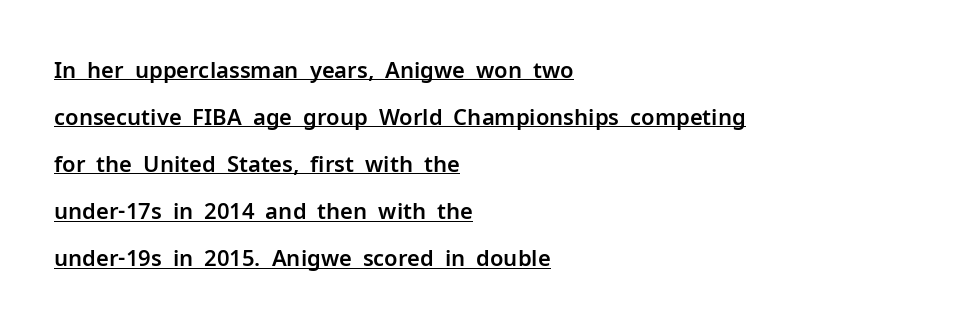
Like a heading marked for emphasis, these lines bear an underscore. Inter-character spacing is left at the font's built-in metrics. Visually the block forms a straight wall on the left and a jagged coastline on the right. The typography opts for an upright posture over an oblique one. One glance says open: line gaps are wider than usual.
